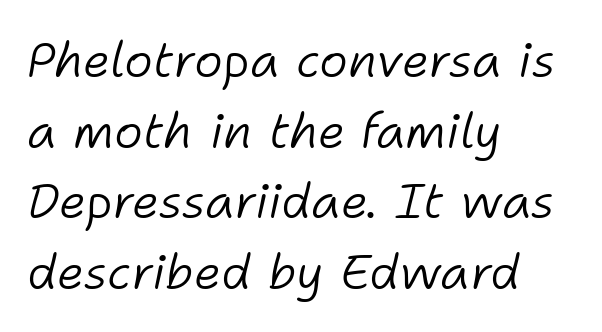
Has an underline been added? It has not. A student would call this left alignment; a typographer would say flush left, rag right. Each letter keeps its own natural width here, so spacing adapts to shape. The rendering applies a slant to the glyphs. Compared with a typical body face, this is equally light or lighter still.
